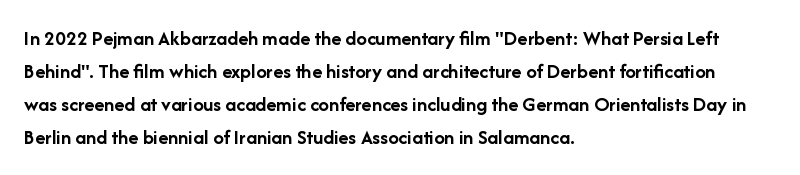
{"italic": "no", "bold": "yes", "underline": "no", "align": "left", "line_spacing": "normal", "line_spacing_ratio": 1.57, "letter_spacing": "normal", "letter_spacing_em": 0.0, "glyph_px": 21}
